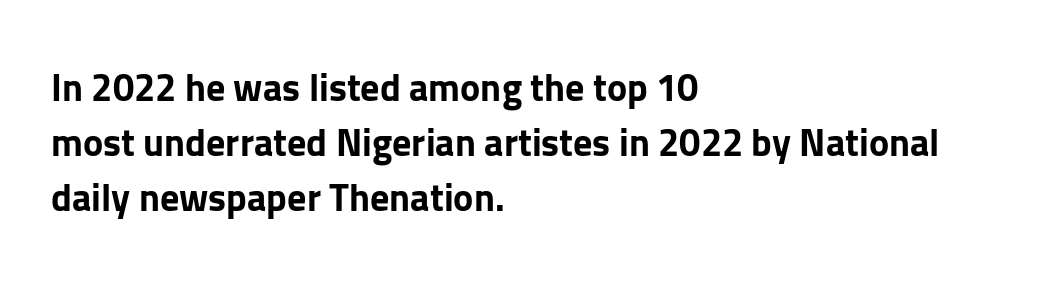
{"serif": "no", "italic": "no", "bold": "yes", "weight": "bold", "width": "normal", "stroke_contrast": "low", "x_height": "medium", "monospaced": "no", "underline": "no", "align": "left", "line_spacing": "normal", "line_spacing_ratio": 1.45, "letter_spacing": "normal", "letter_spacing_em": 0.0, "glyph_px": 38}
